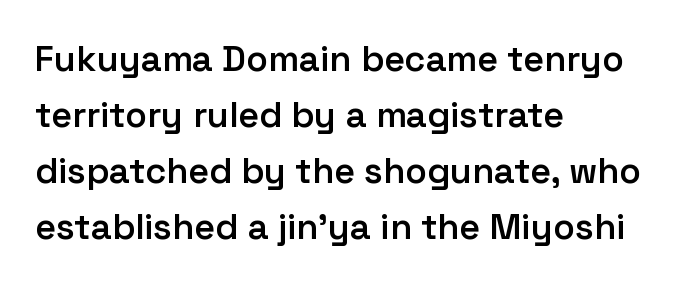
The rendering uses natural spacing where letterforms have individual widths. The passage is arranged the way most books set body copy — flush left. The letters are semibold — heavier than regular but short of a full bold. Tracking here is standard; glyphs follow each other at the usual distance. The foot of each line stays bare and open.
